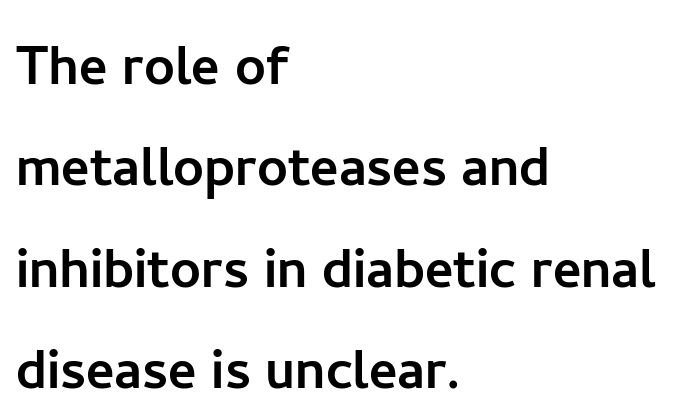
Q: Is the text italic (slanted)? A: No, it is upright.
Q: Is the typeface a serif or a sans-serif typeface? A: Sans-serif.
Q: Is the text underlined? A: No.
Q: How is the paragraph aligned? A: Left-aligned.
Q: Is the spacing between letters normal or unusually wide? A: Normal.
Q: Is the spacing between lines tight, normal or loose? A: Normal.
Q: Width (condensed, normal, or wide)? A: Normal.
Q: Stroke contrast? A: Low.
Q: x-height? A: Medium.
Q: Monospaced? A: No.
